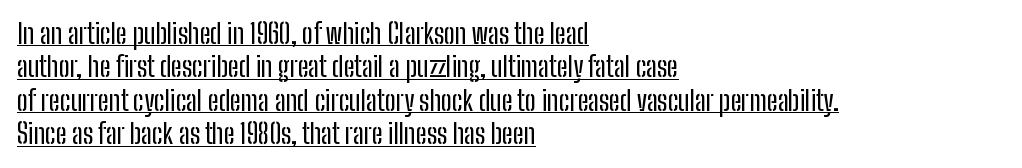
The image shows 27 px text type, upright; set left-aligned, line spacing 1.24x, normal letter spacing, underlined.
